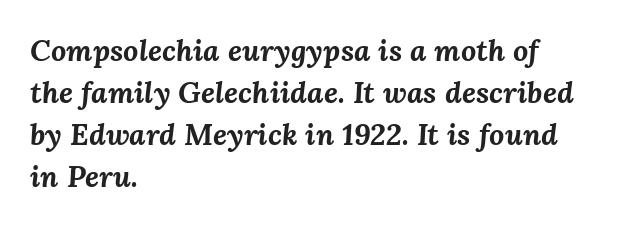
The passage shown is typed in a proportional face where columns would drift. Pretty heavy lettering here — definitely bold. Which margin do the lines hug? The left one — the right edge is uneven. The text carries the slant typical of an italic or oblique font. One glance says typical: line gaps are just what's usual.
